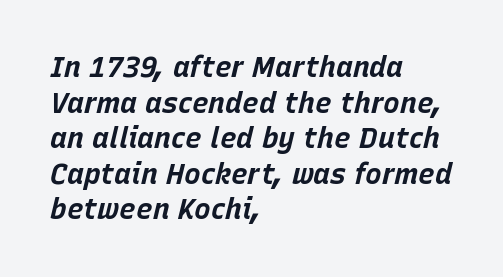
The image shows 28 px bold type, italic (leaning right); set left-aligned, normal line spacing (1.27x), normal letter spacing, not underlined; low stroke contrast and a large x-height.
